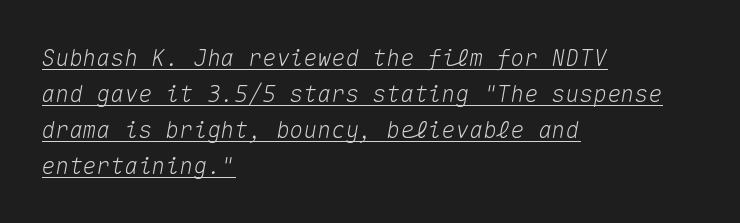
This is underlined copy, the kind a proofreader might mark for attention. Compared with ordinary roman type, these characters are visibly tilted. Quick note: interline space is typical. The face used here is rendered with its standard letterfit. Caption: multi-line text, flush left, ragged right.
